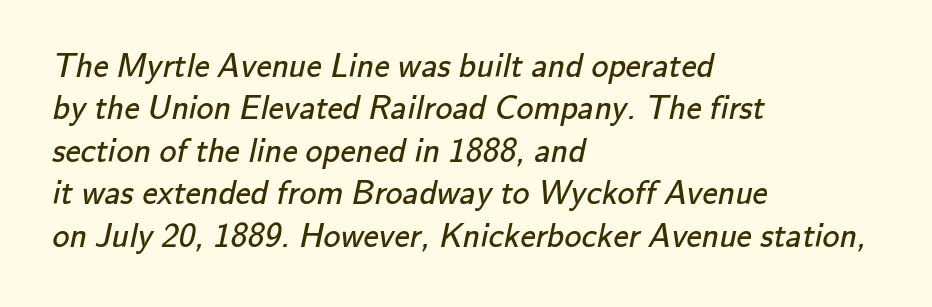
{"serif": "no", "bold": "no", "weight": "regular", "width": "normal", "stroke_contrast": "low", "x_height": "small", "monospaced": "no", "underline": "no", "align": "left", "line_spacing": "normal", "line_spacing_ratio": 1.25, "letter_spacing": "normal", "letter_spacing_em": 0.0, "glyph_px": 34}
